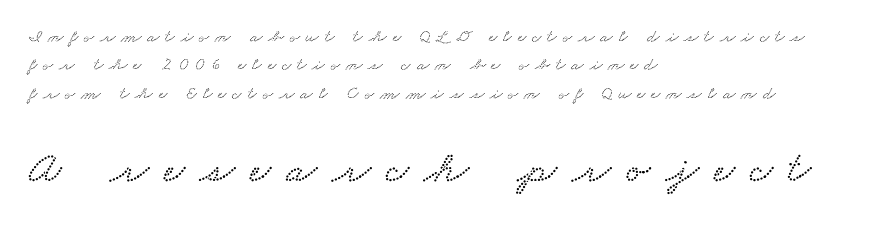
Q: Is the text underlined? A: No.
Q: How is the paragraph aligned? A: Left-aligned.
Q: Is the spacing between letters normal or unusually wide? A: Unusually wide.
Q: Is the spacing between lines tight, normal or loose? A: Normal.
Q: Which block of text is set in a larger size, the first (top) or the second (bottom)? A: The second (bottom) one.
Q: Width (condensed, normal, or wide)? A: Wide.
Q: Stroke contrast? A: Low.
Q: x-height? A: Small.
Q: Monospaced? A: No.
